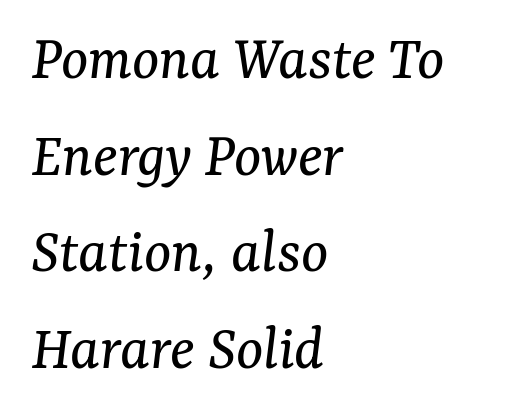
The text was rendered using a seriffed face with decorative stroke endings. This sample uses an oblique cut, with every glyph tilted off the vertical. The setting favours the left margin, as ordinary paragraphs usually do. Letters have the restrained weight of plain body copy at most. Normally led — the rows are evenly, conventionally spaced.
